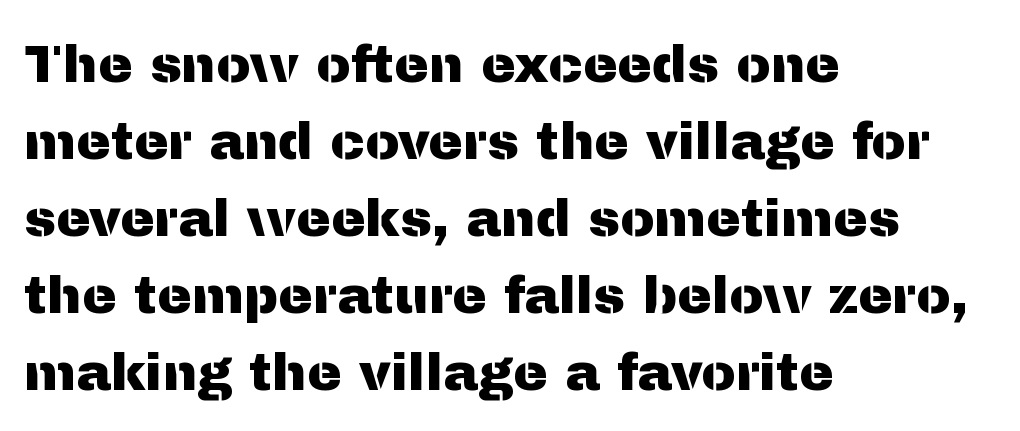
The image shows 52 px sans-serif type, upright; set left-aligned, normal line spacing (1.48x), normal letter spacing, not underlined; medium stroke contrast and a medium x-height.
